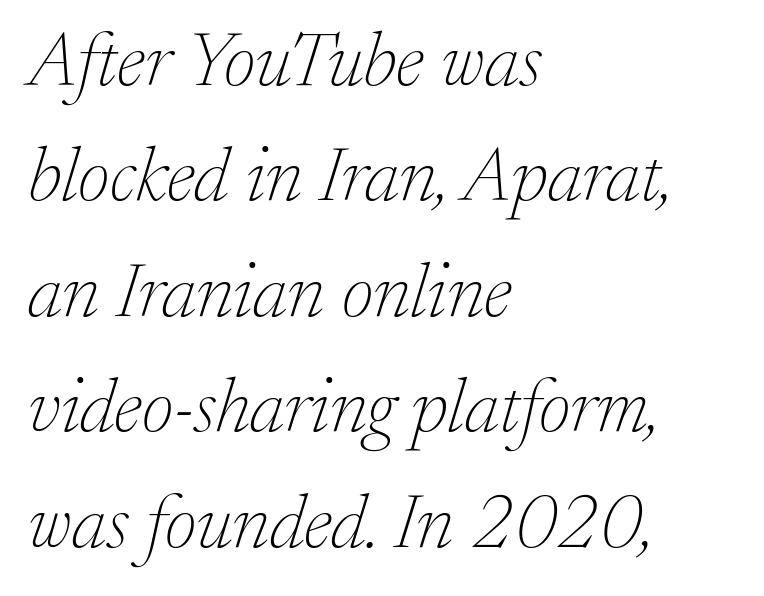
The image shows 77 px thin serif type, italic (leaning right); set left-aligned, normal line spacing (1.5x), normal letter spacing, not underlined; low stroke contrast and a medium x-height.
